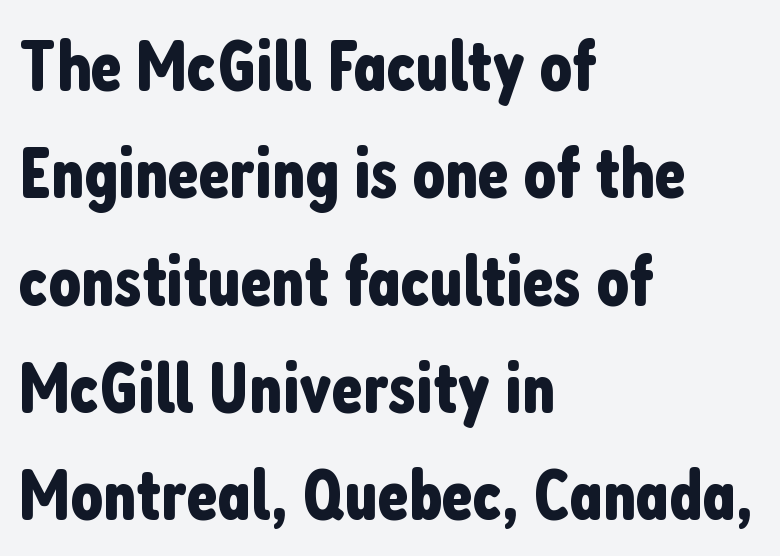
{"serif": "no", "italic": "no", "width": "condensed", "stroke_contrast": "low", "x_height": "medium", "monospaced": "no", "underline": "no", "align": "left", "line_spacing": "normal", "line_spacing_ratio": 1.49, "letter_spacing": "normal", "letter_spacing_em": 0.0, "glyph_px": 72}
